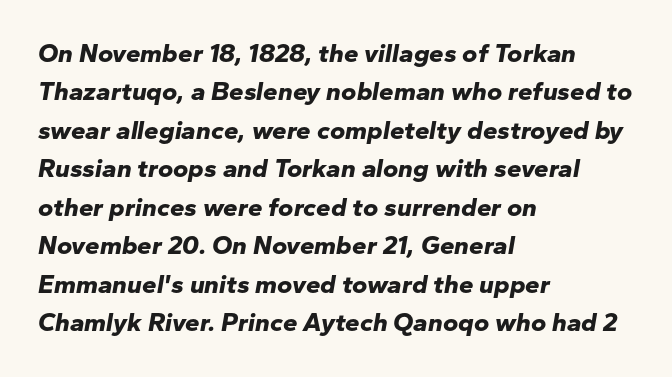
{"italic": "yes", "lean": "right", "slant_degrees": 10, "bold": "yes", "underline": "no", "align": "left", "line_spacing": "normal", "line_spacing_ratio": 1.48, "letter_spacing": "normal", "letter_spacing_em": 0.0, "glyph_px": 26}
